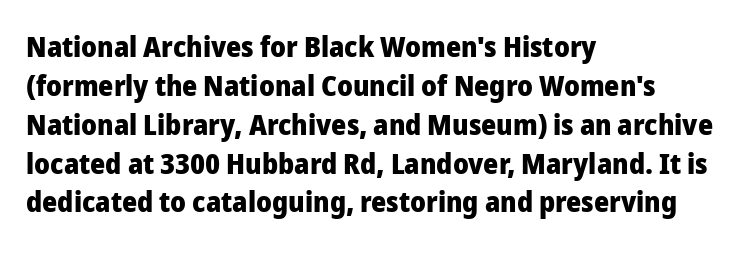
{"serif": "no", "italic": "no", "bold": "yes", "weight": "heavy", "width": "normal", "stroke_contrast": "low", "x_height": "medium", "monospaced": "no", "underline": "no", "align": "left", "line_spacing": "normal", "line_spacing_ratio": 1.34, "letter_spacing": "normal", "letter_spacing_em": 0.0, "glyph_px": 29}
